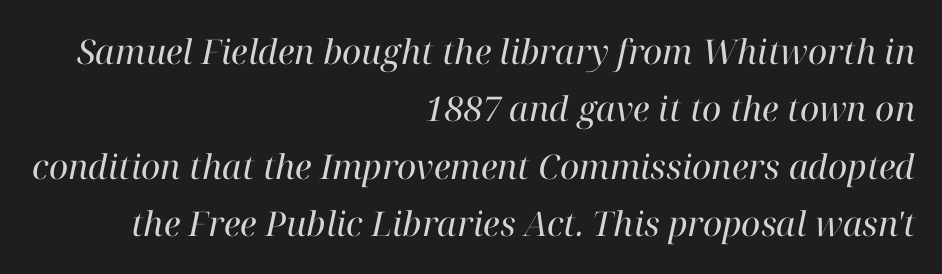
{"serif": "yes", "italic": "yes", "lean": "right", "slant_degrees": 12, "bold": "no", "weight": "regular", "width": "normal", "stroke_contrast": "high", "x_height": "medium", "monospaced": "no", "underline": "no", "align": "right", "line_spacing": "normal", "line_spacing_ratio": 1.69, "letter_spacing": "normal", "letter_spacing_em": 0.0, "glyph_px": 34}
